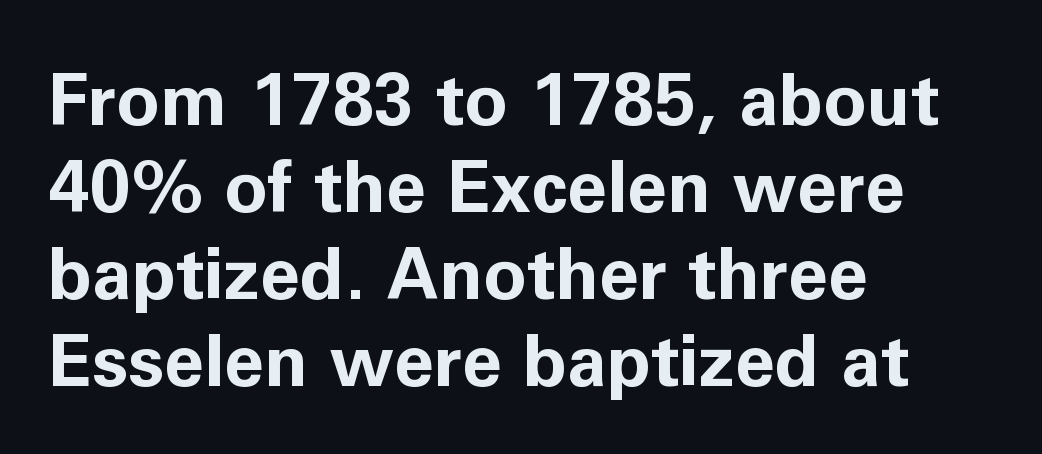
{"serif": "no", "italic": "no", "bold": "yes", "weight": "bold", "width": "normal", "stroke_contrast": "low", "x_height": "medium", "monospaced": "no", "underline": "no", "align": "left", "line_spacing_ratio": 1.21, "letter_spacing": "normal", "letter_spacing_em": 0.0, "glyph_px": 72}
